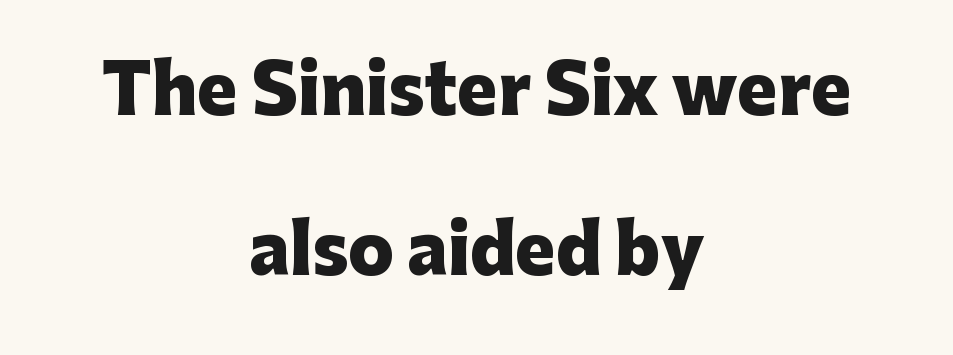
Do the characters align in a grid? No, the font is proportional. Descenders are the only things crossing below the line. Each line is balanced around a shared central axis. Every character sits straight up, as roman type does.
